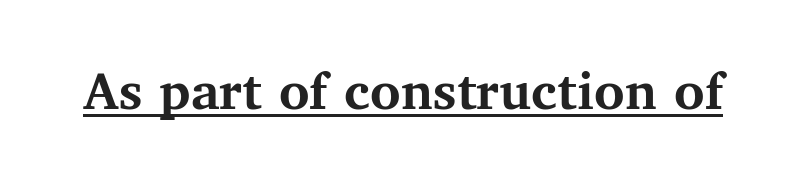
The image shows 58 px semibold serif type, upright; set normal letter spacing, underlined; medium stroke contrast and a medium x-height.
